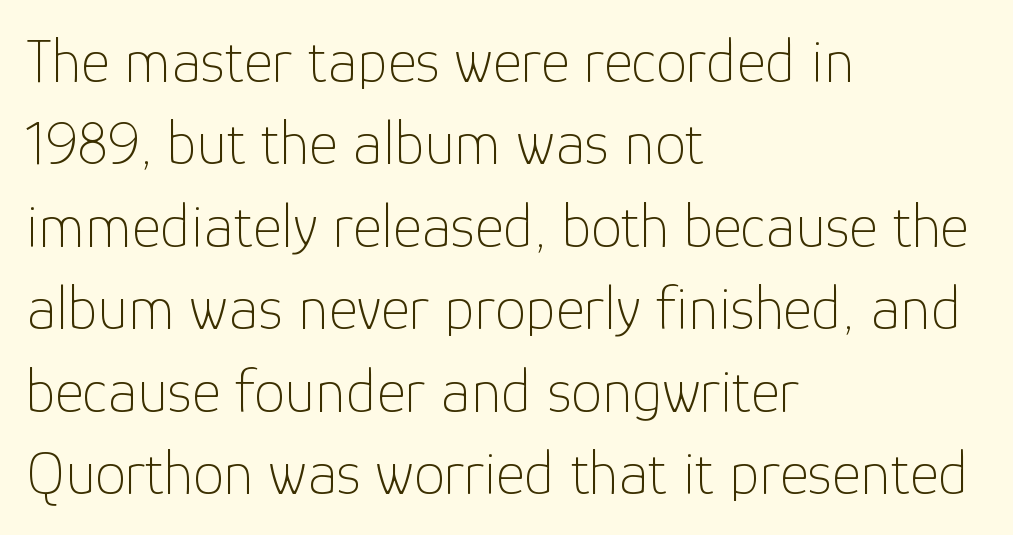
Q: Is the text bold? A: No.
Q: Is the text italic (slanted)? A: No, it is upright.
Q: Is the typeface a serif or a sans-serif typeface? A: Sans-serif.
Q: Is the text underlined? A: No.
Q: How is the paragraph aligned? A: Left-aligned.
Q: Is the spacing between letters normal or unusually wide? A: Normal.
Q: Is the spacing between lines tight, normal or loose? A: Normal.
Q: Width (condensed, normal, or wide)? A: Normal.
Q: Stroke contrast? A: Low.
Q: x-height? A: Medium.
Q: Monospaced? A: No.
